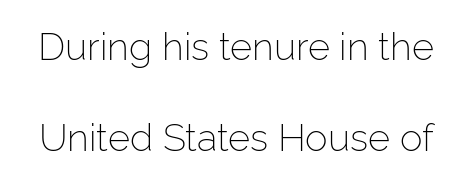
{"serif": "no", "italic": "no", "bold": "no", "weight": "light", "width": "normal", "stroke_contrast": "low", "x_height": "medium", "monospaced": "no", "underline": "no", "line_spacing": "loose", "line_spacing_ratio": 2.4, "letter_spacing": "normal", "letter_spacing_em": 0.0, "glyph_px": 38}
